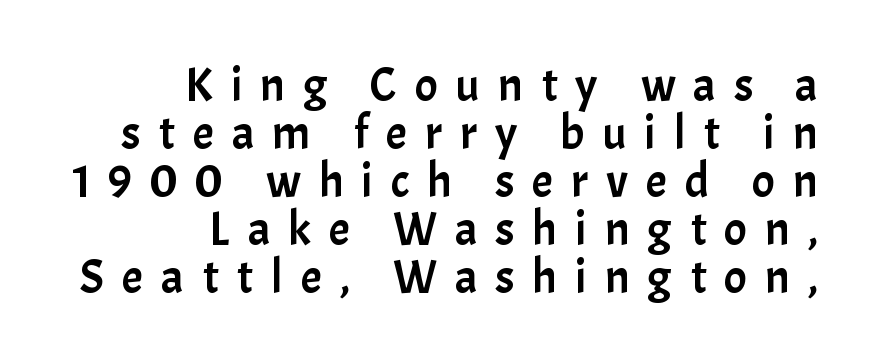
{"serif": "no", "italic": "no", "width": "normal", "stroke_contrast": "low", "x_height": "medium", "monospaced": "no", "underline": "no", "align": "right", "line_spacing": "tight", "line_spacing_ratio": 1.0, "letter_spacing": "wide", "letter_spacing_em": 0.37, "glyph_px": 48}
